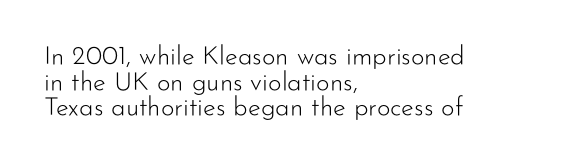
{"italic": "no", "bold": "no", "underline": "no", "align": "left", "line_spacing": "tight", "line_spacing_ratio": 0.99, "letter_spacing": "normal", "letter_spacing_em": 0.0, "glyph_px": 26}
